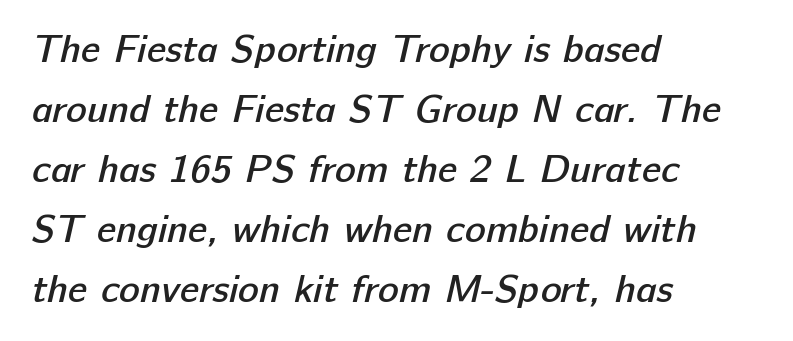
{"serif": "no", "bold": "semi", "weight": "semibold", "width": "normal", "stroke_contrast": "low", "x_height": "medium", "monospaced": "no", "underline": "no", "align": "left", "line_spacing": "normal", "line_spacing_ratio": 1.54, "letter_spacing": "normal", "letter_spacing_em": 0.0, "glyph_px": 39}
